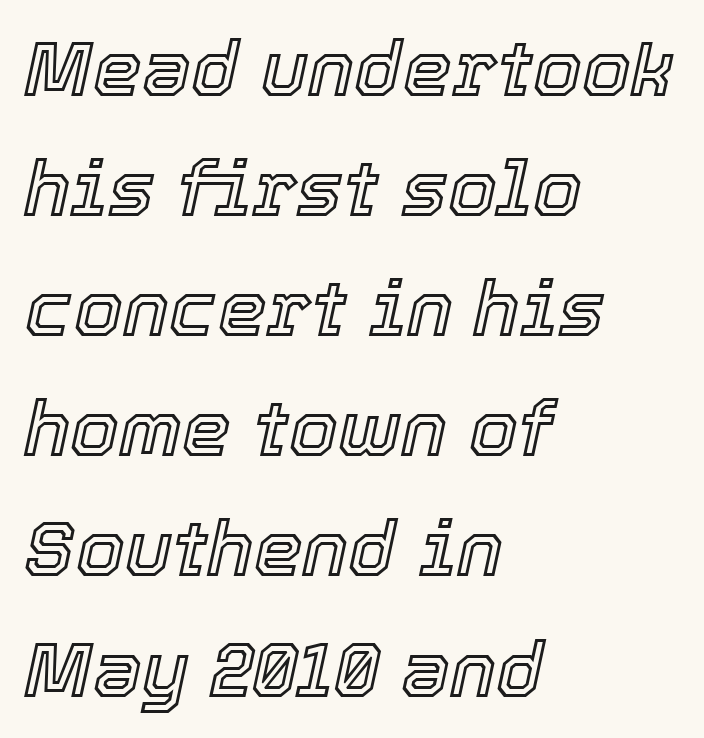
{"italic": "yes", "lean": "right", "slant_degrees": 12, "width": "normal", "x_height": "medium", "monospaced": "no", "underline": "no", "align": "left", "line_spacing": "normal", "line_spacing_ratio": 1.54, "letter_spacing": "normal", "letter_spacing_em": 0.0, "glyph_px": 78}
